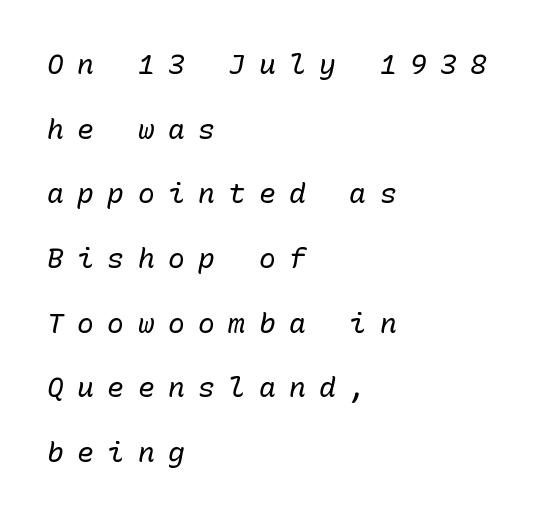
Q: Is the text bold? A: No.
Q: Is the text italic (slanted)? A: Yes, it leans right by about 10 degrees.
Q: Is the text underlined? A: No.
Q: How is the paragraph aligned? A: Left-aligned.
Q: Is the spacing between letters normal or unusually wide? A: Unusually wide.
Q: Is the spacing between lines tight, normal or loose? A: Loose.
Q: Width (condensed, normal, or wide)? A: Normal.
Q: Stroke contrast? A: Low.
Q: x-height? A: Medium.
Q: Monospaced? A: Yes.
